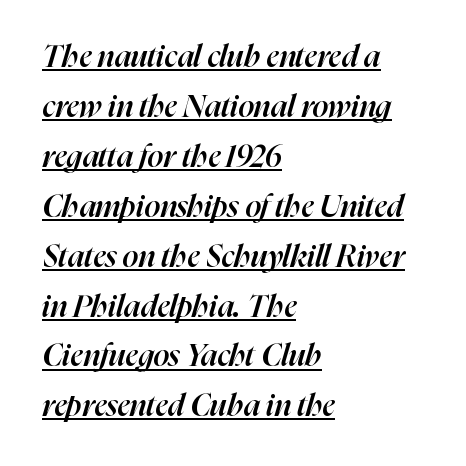
Short and long lines alike share a common starting point at left. In terms of posture, this sample is oblique. Varying glyph widths throughout — classic text-font behaviour. Every word sits above its own underline. The rows are spaced the way most documents space them. Each word holds together tightly as a unit, with standard inter-letter gaps.
